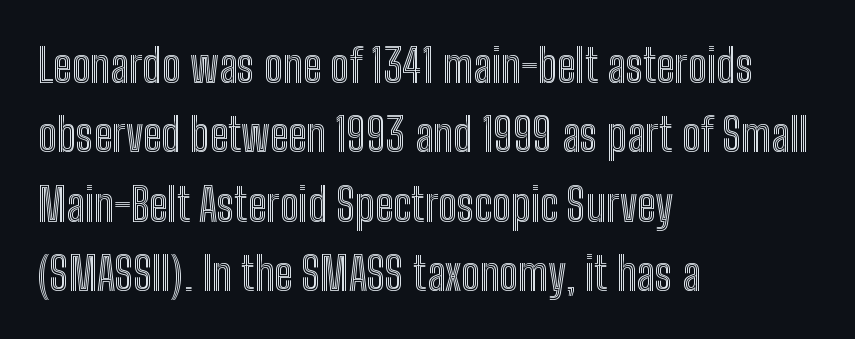
Q: Is the text italic (slanted)? A: No, it is upright.
Q: Is the text underlined? A: No.
Q: How is the paragraph aligned? A: Left-aligned.
Q: Is the spacing between letters normal or unusually wide? A: Normal.
Q: Is the spacing between lines tight, normal or loose? A: Normal.
Q: Width (condensed, normal, or wide)? A: Condensed.
Q: x-height? A: Medium.
Q: Monospaced? A: No.
